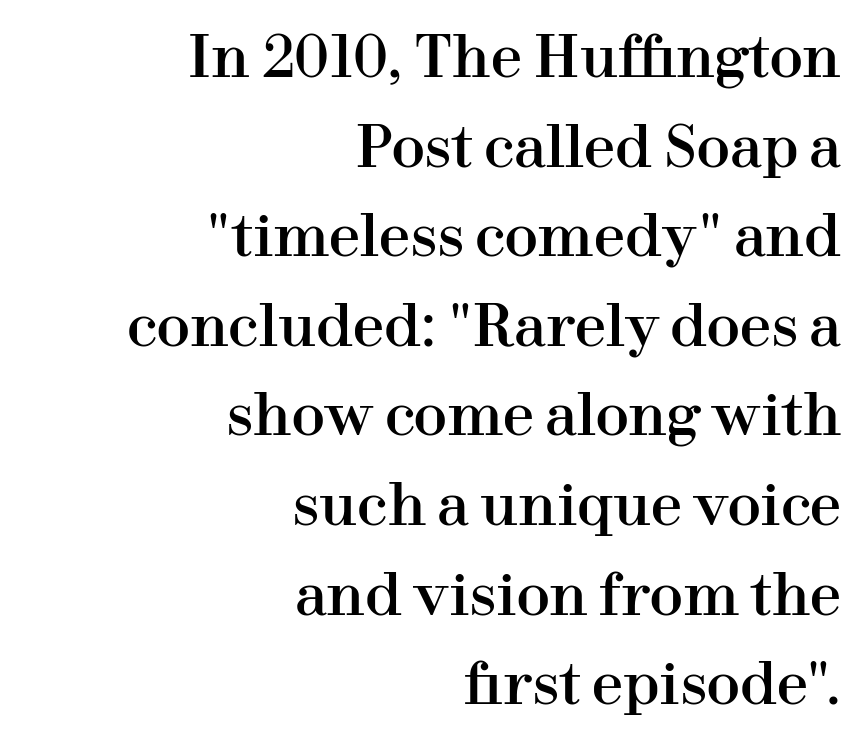
The image shows 56 px serif type, upright; set right-aligned, normal line spacing (1.6x), normal letter spacing, not underlined; high stroke contrast and a medium x-height.
